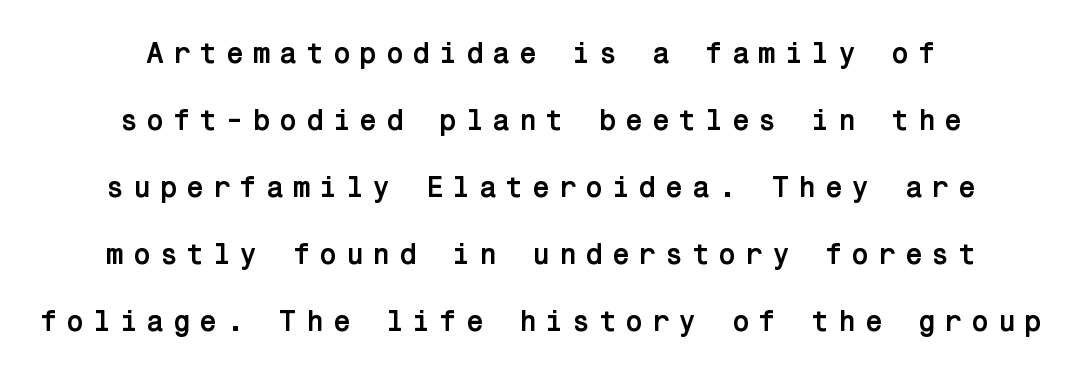
{"serif": "no", "italic": "no", "bold": "yes", "weight": "semibold", "width": "normal", "stroke_contrast": "low", "x_height": "medium", "underline": "no", "align": "center", "line_spacing": "loose", "line_spacing_ratio": 2.31, "letter_spacing": "wide", "letter_spacing_em": 0.3, "glyph_px": 29}
